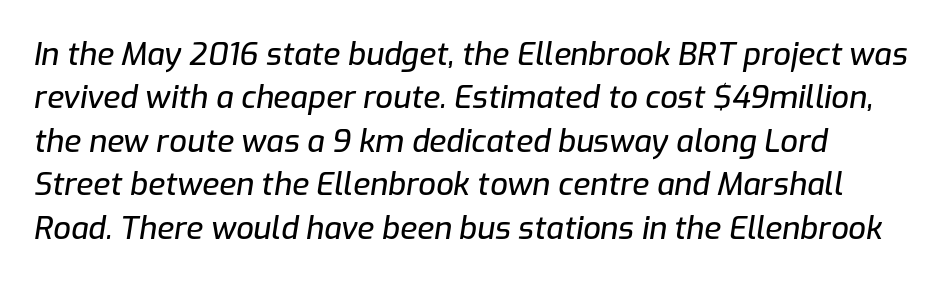
Does the leading feel generous? No, just average. A typesetter would call this proportional, since set widths differ per character. The letters are slanted; this is an italic face. Horizontally, the lines are justified to the leading edge only.
